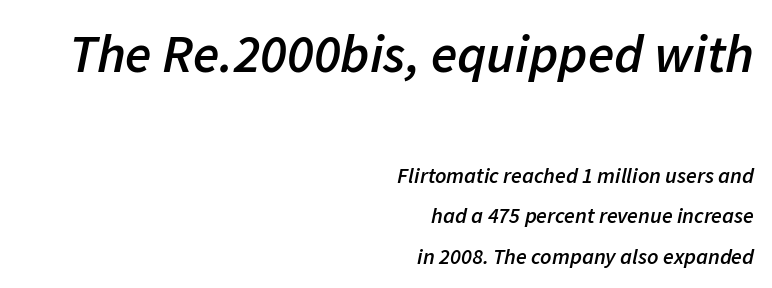
{"italic": "yes", "lean": "right", "slant_degrees": 11, "bold": "semi", "weight": "semibold", "width": "normal", "stroke_contrast": "low", "x_height": "medium", "monospaced": "no", "underline": "no", "align": "right", "line_spacing_ratio": 1.84, "letter_spacing": "normal", "letter_spacing_em": 0.0, "larger_block": "first", "size_ratio": 2.45, "glyph_px": 54}
